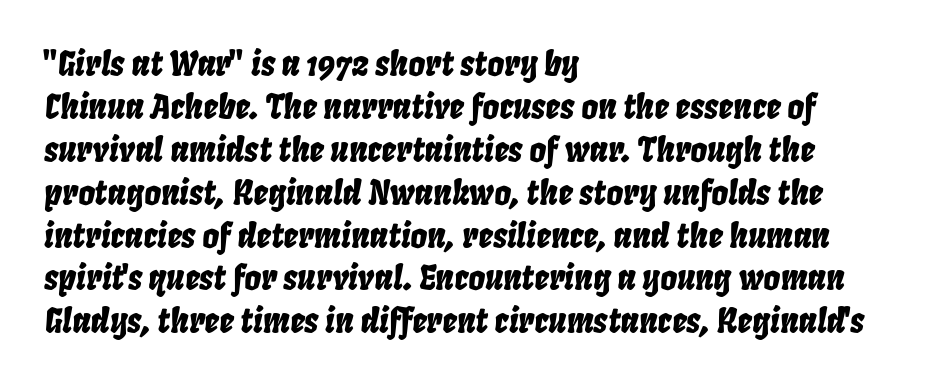
The image shows 33 px condensed type, italic (leaning right); set left-aligned, normal line spacing (1.3x), normal letter spacing, not underlined; low stroke contrast and a large x-height.
